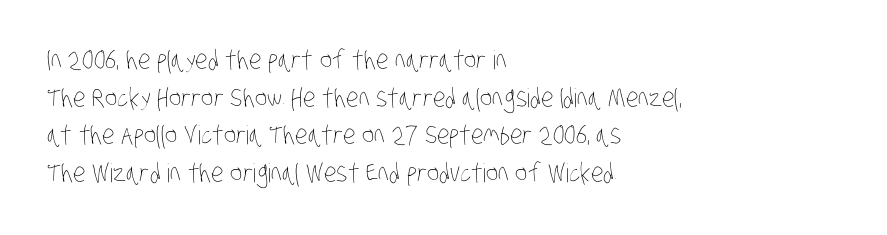
The image shows 26 px text type; set left-aligned, normal line spacing (1.45x), normal letter spacing, not underlined.
